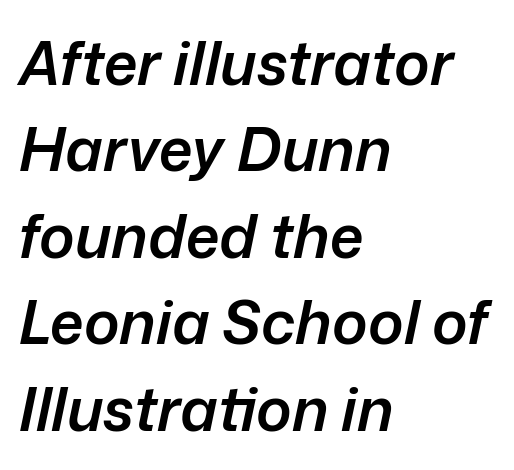
{"italic": "yes", "lean": "right", "slant_degrees": 12, "bold": "semi", "weight": "semibold", "width": "normal", "stroke_contrast": "low", "x_height": "medium", "monospaced": "no", "underline": "no", "align": "left", "line_spacing": "normal", "line_spacing_ratio": 1.44, "letter_spacing": "normal", "letter_spacing_em": 0.0, "glyph_px": 60}
